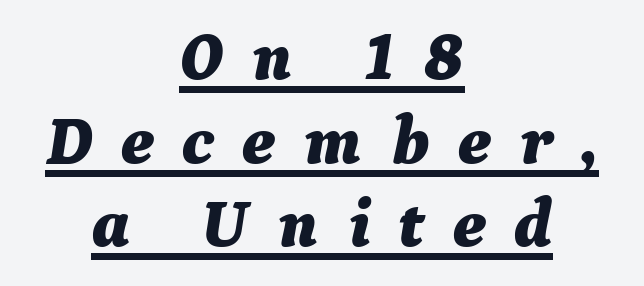
Rendered with sloped, italic letterforms. Is the letter spacing exaggerated? Yes — the characters are pushed far apart. Think of a printed novel: that variable character pitch is what you see here. The rendering uses the underline text-decoration.
